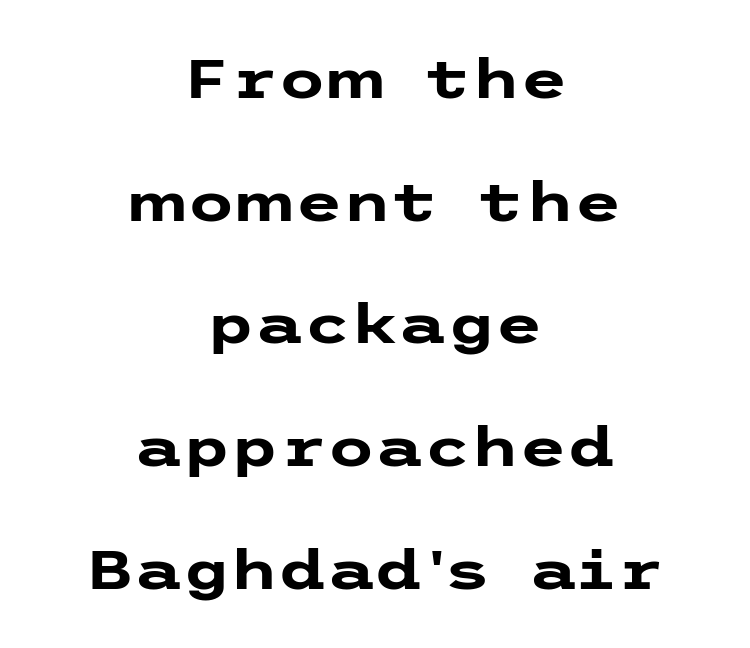
Typeset on center — no edge is straight. Glyph-to-glyph distance matches everyday printed text. Students, this is bold: see how much ink each stroke carries. Every stem runs plumb, perpendicular to the baseline. To sum up the face: it is a sans, with no serifs.
